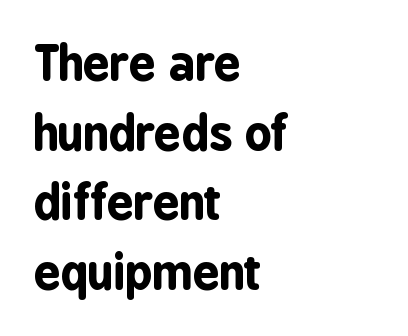
Varying glyph widths throughout — classic text-font behaviour. Serif or sans? Sans — the stroke terminals are bare. In CSS terms this would be text-align: left. Vertically, the passage feels balanced, rows spaced as you'd expect. Decoration check: the copy has no underline.
